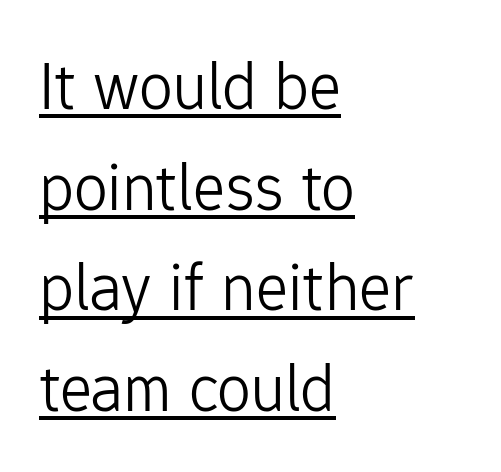
{"serif": "no", "italic": "no", "bold": "no", "weight": "light", "width": "normal", "stroke_contrast": "low", "x_height": "medium", "monospaced": "no", "underline": "yes", "align": "left", "line_spacing": "normal", "line_spacing_ratio": 1.48, "letter_spacing": "normal", "letter_spacing_em": 0.0, "glyph_px": 68}
